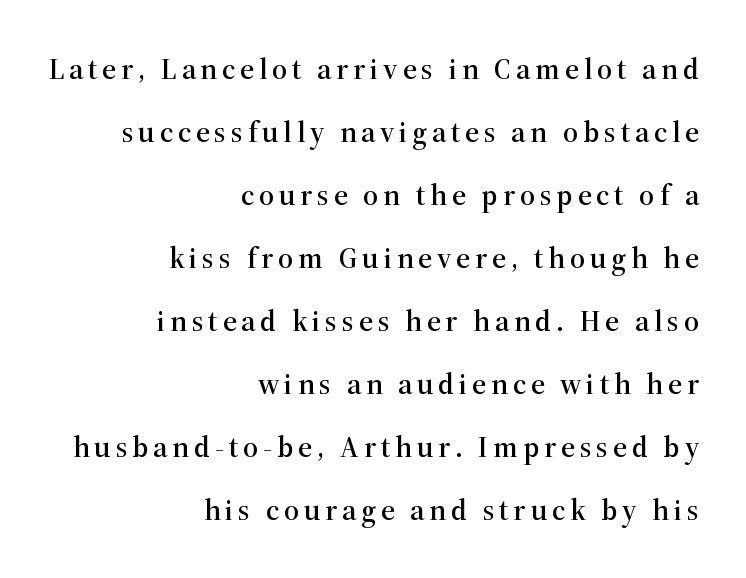
{"serif": "yes", "italic": "no", "width": "normal", "stroke_contrast": "high", "x_height": "medium", "monospaced": "no", "underline": "no", "align": "right", "line_spacing": "loose", "line_spacing_ratio": 2.1, "glyph_px": 30}
